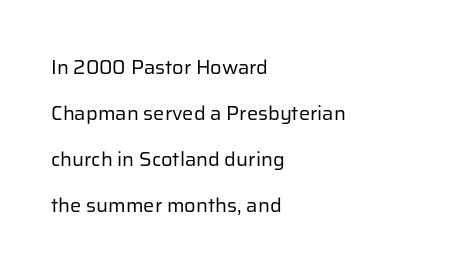
Q: Is the text bold? A: No.
Q: Is the text italic (slanted)? A: No, it is upright.
Q: Is the text underlined? A: No.
Q: How is the paragraph aligned? A: Left-aligned.
Q: Is the spacing between letters normal or unusually wide? A: Normal.
Q: Is the spacing between lines tight, normal or loose? A: Loose.
